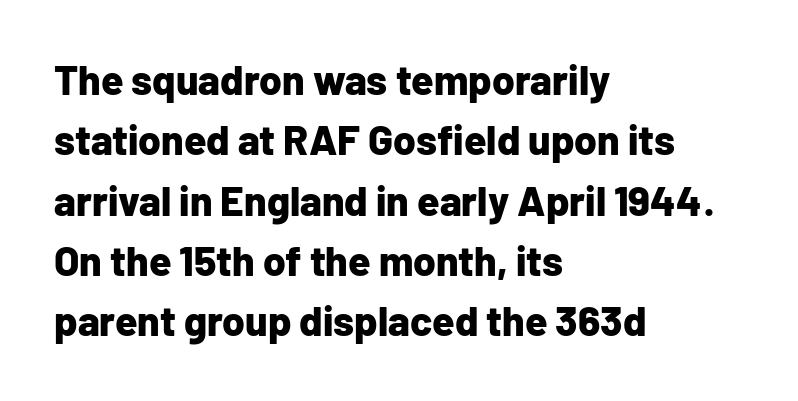
Q: Is the text bold? A: Yes.
Q: Is the text italic (slanted)? A: No, it is upright.
Q: Is the typeface a serif or a sans-serif typeface? A: Sans-serif.
Q: Is the text underlined? A: No.
Q: How is the paragraph aligned? A: Left-aligned.
Q: Is the spacing between letters normal or unusually wide? A: Normal.
Q: Is the spacing between lines tight, normal or loose? A: Normal.
Q: Width (condensed, normal, or wide)? A: Normal.
Q: Stroke contrast? A: Low.
Q: x-height? A: Medium.
Q: Monospaced? A: No.
